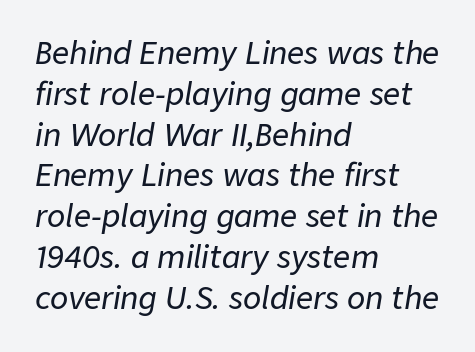
The block of text has a typical density, with ordinary space between rows. Italic: yes, the glyphs are oblique. The words here are not underlined. Proportional: the letters do not fall into vertical columns. If you drew a ruler down the left edge, every line would touch it. The horizontal fit of the characters is conventional and even.
